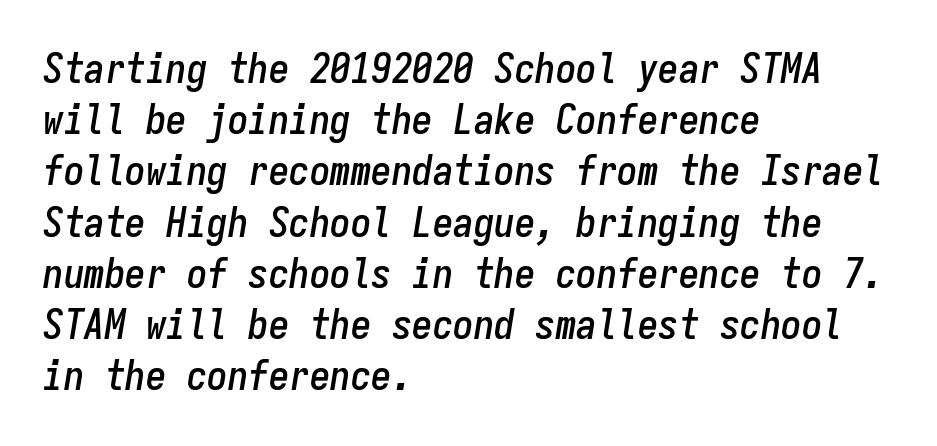
{"italic": "yes", "lean": "right", "slant_degrees": 9, "width": "condensed", "stroke_contrast": "low", "x_height": "medium", "monospaced": "yes", "underline": "no", "align": "left", "line_spacing": "normal", "line_spacing_ratio": 1.25, "letter_spacing": "normal", "letter_spacing_em": 0.0, "glyph_px": 41}
